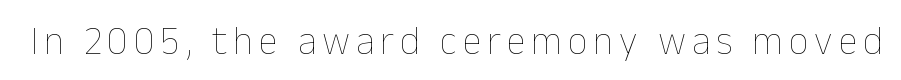
Q: Is the text bold? A: No.
Q: Is the text italic (slanted)? A: No, it is upright.
Q: Is the text underlined? A: No.
Q: Width (condensed, normal, or wide)? A: Normal.
Q: Stroke contrast? A: Low.
Q: x-height? A: Medium.
Q: Monospaced? A: No.
